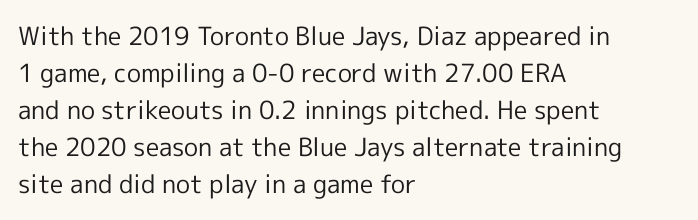
The image shows 25 px text type, upright; set left-aligned, normal line spacing (1.48x), normal letter spacing, not underlined.
